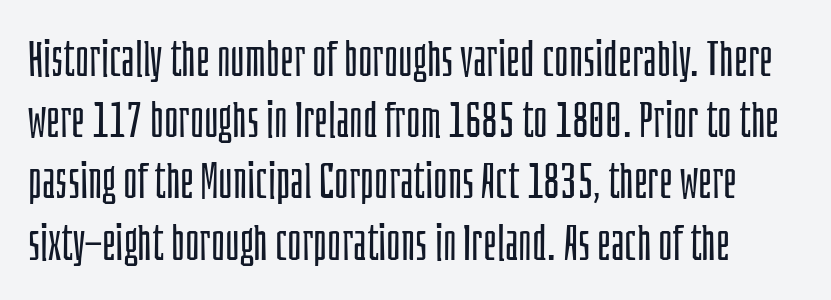
The words here are not underlined. Is there any slant? The stems are plumb. A quiet, ordinary-to-light weight characterises the typeface. A typesetter would call this zero additional tracking. Is this a fixed-width face? No — the glyphs have proportional, varying widths. Does the type have serifs? No, each stem ends abruptly.
